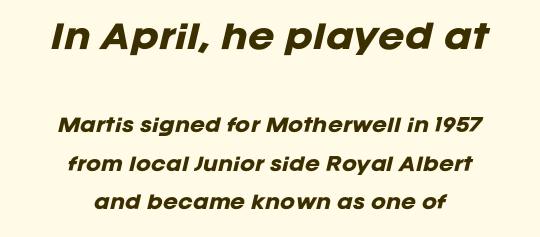
Proportional: the letters do not fall into vertical columns. The first block has been scaled up relative to the second. Which margin do the lines hug? Neither — every line sits in the middle. You could fit nearly another row in the gap between these rows.
